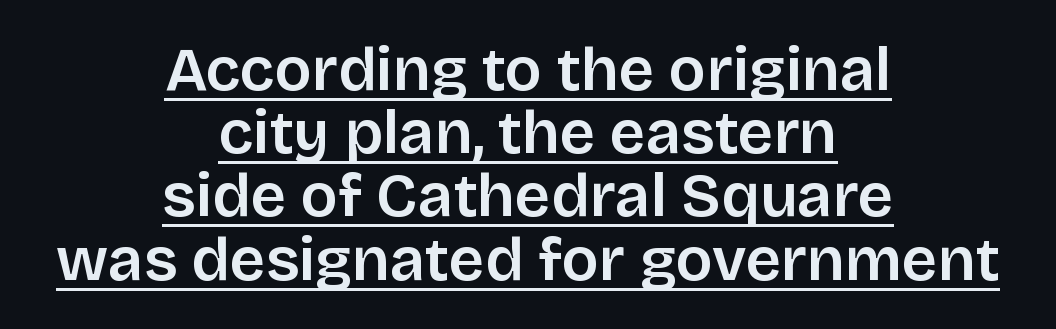
Teacher's note: observe the equal gaps on both sides — that is centered alignment. This rendering features underlined lettering. What stands out about the letter spacing? Nothing — it is the standard amount. The passage shown is typed in a proportional face where columns would drift.
